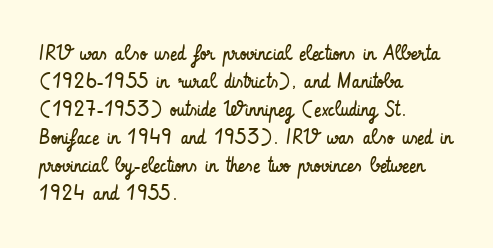
Q: Is the text bold? A: No.
Q: Is the text italic (slanted)? A: No, it is upright.
Q: Is the text underlined? A: No.
Q: How is the paragraph aligned? A: Left-aligned.
Q: Is the spacing between letters normal or unusually wide? A: Normal.
Q: Is the spacing between lines tight, normal or loose? A: Normal.
